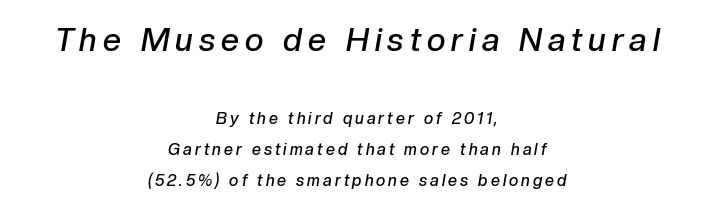
Q: Is the text bold? A: Semi-bold.
Q: Is the text italic (slanted)? A: Yes, it leans right by about 10 degrees.
Q: Is the text underlined? A: No.
Q: How is the paragraph aligned? A: Centered.
Q: Is the spacing between lines tight, normal or loose? A: Loose.
Q: Which block of text is set in a larger size, the first (top) or the second (bottom)? A: The first (top) one.
Q: Width (condensed, normal, or wide)? A: Normal.
Q: Stroke contrast? A: Low.
Q: x-height? A: Medium.
Q: Monospaced? A: No.
